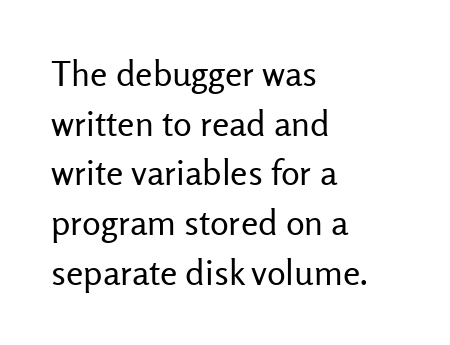
This sample uses an upright cut, with every glyph sitting square on the baseline. No letter is thick-stroked: the sample isn't bold. In terms of letterform style, serifs are entirely absent. Successive baselines arrive at the customary interval. Has an underline been added? It has not. These lines stack with their left ends in a neat column.
